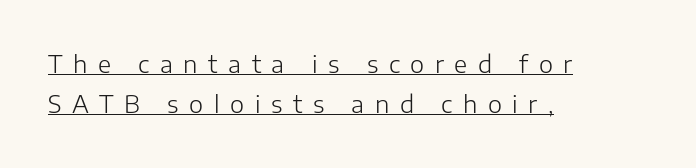
Compared with a typical body face, this is equally light or lighter still. Successive baselines arrive at the customary interval. Students, note that the glyphs here are deliberately spaced far apart. The compositor pushed each line to the left boundary. Italic: no, the glyphs are upright roman. A typographer would call this underscored text.
